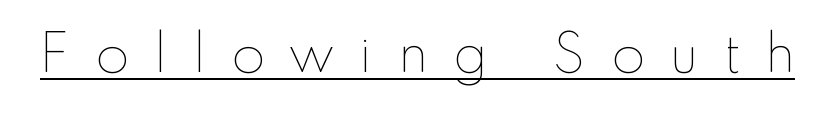
The image shows 54 px thin type, upright; set unusually wide letter spacing (+0.48 em), underlined; low stroke contrast and a small x-height.
